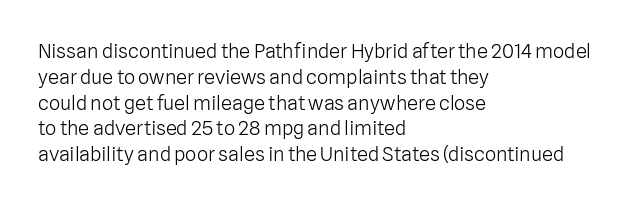
Q: Is the text bold? A: No.
Q: Is the text italic (slanted)? A: No, it is upright.
Q: Is the text underlined? A: No.
Q: How is the paragraph aligned? A: Left-aligned.
Q: Is the spacing between letters normal or unusually wide? A: Normal.
Q: Is the spacing between lines tight, normal or loose? A: Normal.
